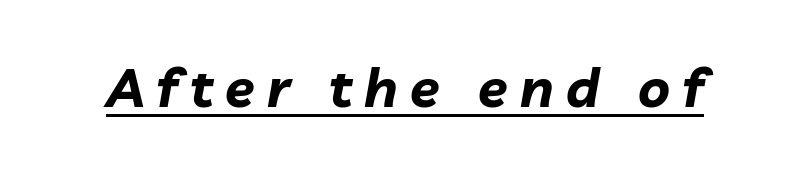
{"italic": "yes", "lean": "right", "slant_degrees": 10, "bold": "yes", "weight": "bold", "width": "normal", "stroke_contrast": "low", "x_height": "medium", "monospaced": "no", "underline": "yes", "letter_spacing": "wide", "letter_spacing_em": 0.23, "glyph_px": 54}
